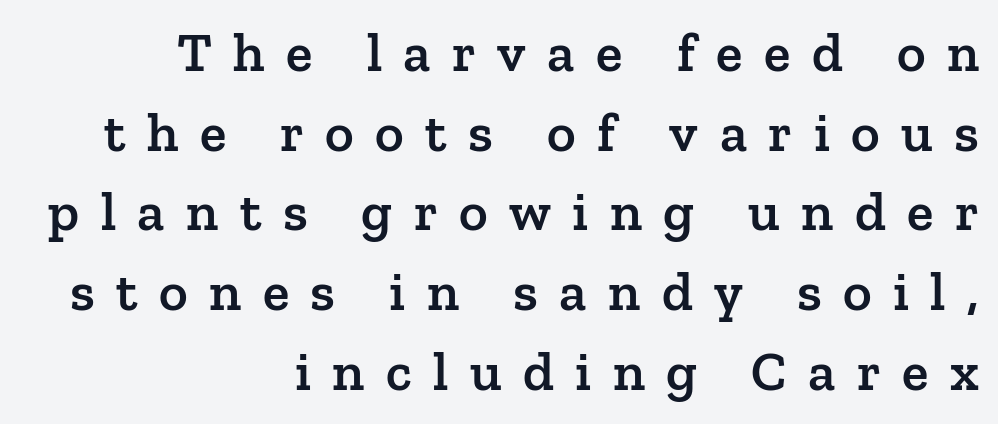
Each new line begins a customary step beneath the previous one. I'd describe the lettering as semibold — firm but not a full bold. Which margin do the lines hug? The right one — the left edge is uneven. The specimen omits any rule beneath the text block's lines.
